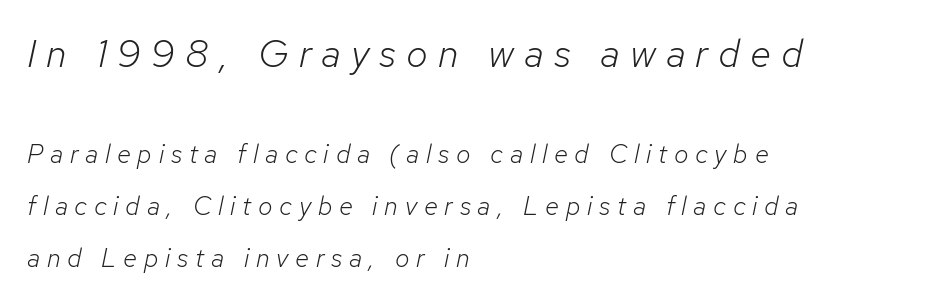
{"italic": "yes", "lean": "right", "slant_degrees": 12, "bold": "no", "weight": "light", "width": "normal", "stroke_contrast": "low", "x_height": "medium", "monospaced": "no", "underline": "no", "align": "left", "line_spacing": "loose", "line_spacing_ratio": 2.0, "letter_spacing": "wide", "letter_spacing_em": 0.26, "larger_block": "first", "size_ratio": 1.5, "glyph_px": 39}
